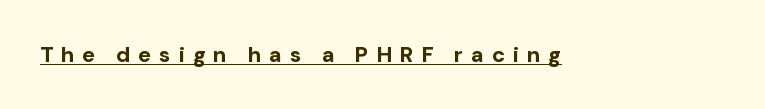
You can see a thin bar hugging the bottom of the glyphs. Posture: straight, roman, zero tilt. I'd describe the lettering as bold — thick and assertive. These lines have a slow, spaced-out rhythm from letter to letter.
